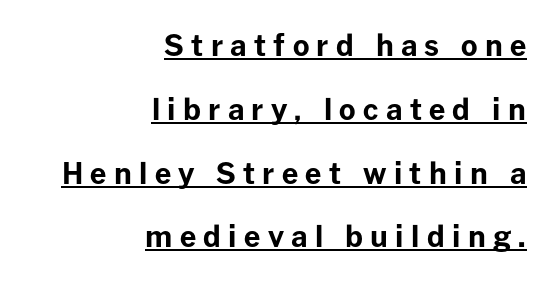
Q: Is the text bold? A: Yes.
Q: Is the text italic (slanted)? A: No, it is upright.
Q: Is the typeface a serif or a sans-serif typeface? A: Sans-serif.
Q: Is the text underlined? A: Yes.
Q: How is the paragraph aligned? A: Right-aligned.
Q: Is the spacing between letters normal or unusually wide? A: Unusually wide.
Q: Is the spacing between lines tight, normal or loose? A: Loose.
Q: Width (condensed, normal, or wide)? A: Normal.
Q: Stroke contrast? A: Low.
Q: x-height? A: Medium.
Q: Monospaced? A: No.
